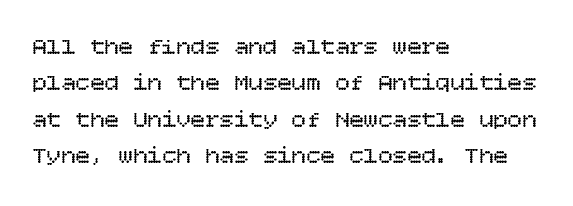
The image shows 24 px text type, upright; set left-aligned, normal line spacing (1.52x), normal letter spacing, not underlined.
